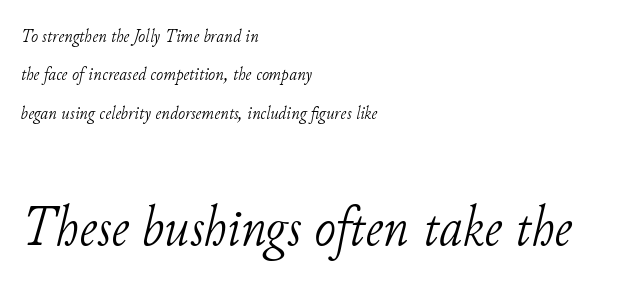
Q: Is the text bold? A: No.
Q: Is the text italic (slanted)? A: Yes, it leans right by about 11 degrees.
Q: Is the typeface a serif or a sans-serif typeface? A: Serif.
Q: Is the text underlined? A: No.
Q: How is the paragraph aligned? A: Left-aligned.
Q: Is the spacing between letters normal or unusually wide? A: Normal.
Q: Is the spacing between lines tight, normal or loose? A: Loose.
Q: Which block of text is set in a larger size, the first (top) or the second (bottom)? A: The second (bottom) one.
Q: Width (condensed, normal, or wide)? A: Normal.
Q: Stroke contrast? A: Low.
Q: x-height? A: Small.
Q: Monospaced? A: No.
